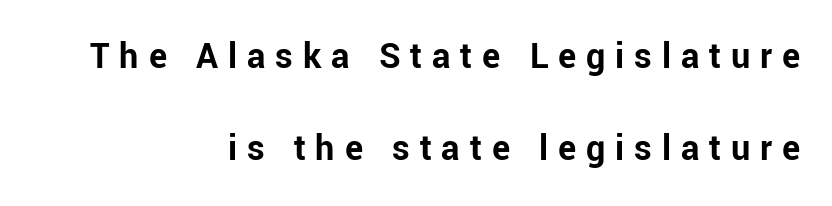
{"serif": "no", "italic": "no", "bold": "yes", "weight": "bold", "width": "normal", "stroke_contrast": "low", "x_height": "medium", "monospaced": "no", "underline": "no", "align": "right", "line_spacing": "loose", "line_spacing_ratio": 2.41, "letter_spacing": "wide", "letter_spacing_em": 0.26, "glyph_px": 38}
